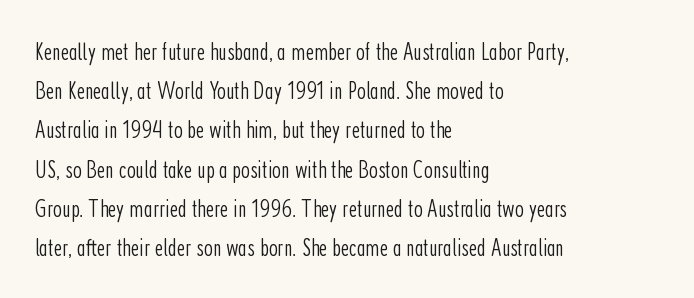
{"italic": "no", "bold": "no", "underline": "no", "align": "left", "line_spacing": "normal", "line_spacing_ratio": 1.57, "letter_spacing": "normal", "letter_spacing_em": 0.0, "glyph_px": 25}
